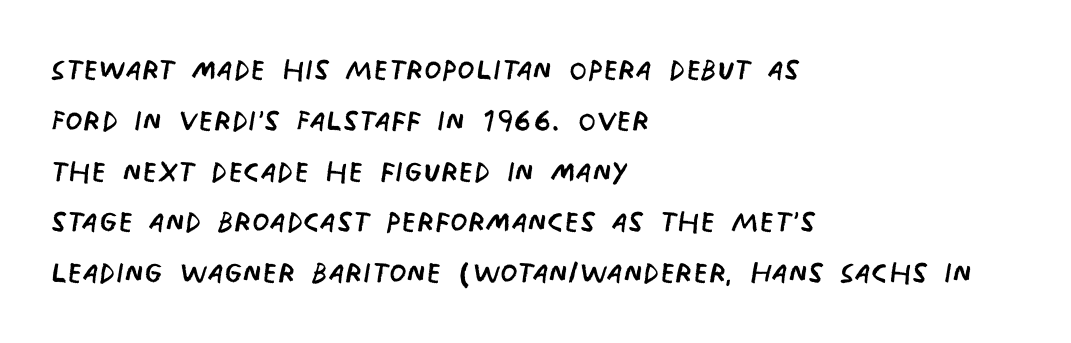
The image shows 40 px regular-weight, condensed sans-serif type; set left-aligned, normal line spacing (1.27x), normal letter spacing, not underlined; low stroke contrast and a large x-height.
